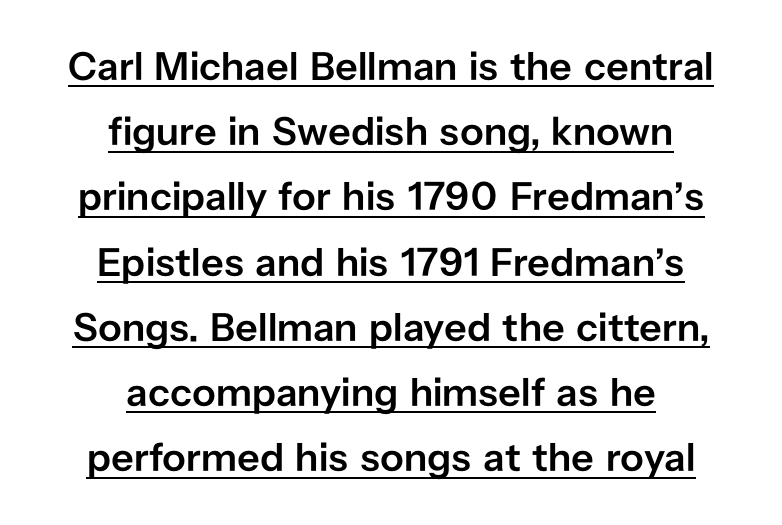
The rendering shows plain stroke endings on the letterforms — a sans-serif design. Nope, not italic — everything's standing straight. Compared with typical body copy, the letter spacing here is the same. The face used here is proportionally spaced, like ordinary book or web type. Bold? Not quite — semibold, heavier than regular but stopping short. Evenly set lines give the paragraph a standard silhouette.
